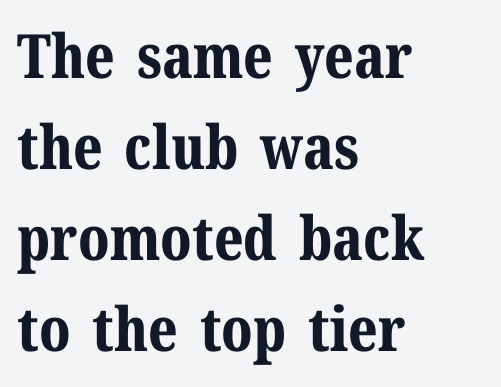
Descenders hang freely into open space. Spacing between characters is what you'd get straight out of the box. Heavy-handed strokes throughout: this text is bold. Line starts are locked; line ends wander. Note the varied advance widths — an 'i' is clearly narrower than an 'm'. Ordinary non-slanted type is in use.
